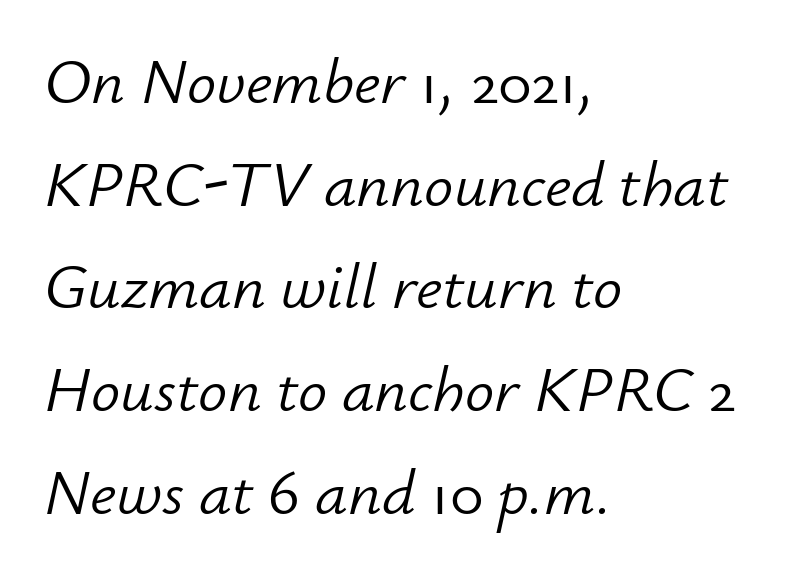
{"italic": "yes", "lean": "right", "slant_degrees": 12, "bold": "no", "weight": "light", "width": "normal", "stroke_contrast": "low", "x_height": "small", "monospaced": "no", "underline": "no", "align": "left", "line_spacing": "normal", "line_spacing_ratio": 1.58, "letter_spacing": "normal", "letter_spacing_em": 0.0, "glyph_px": 65}
